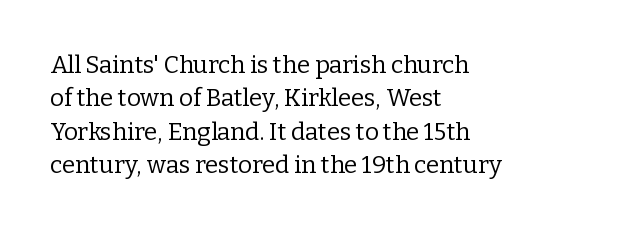
Q: Is the text bold? A: No.
Q: Is the text italic (slanted)? A: No, it is upright.
Q: Is the text underlined? A: No.
Q: How is the paragraph aligned? A: Left-aligned.
Q: Is the spacing between letters normal or unusually wide? A: Normal.
Q: Is the spacing between lines tight, normal or loose? A: Normal.
